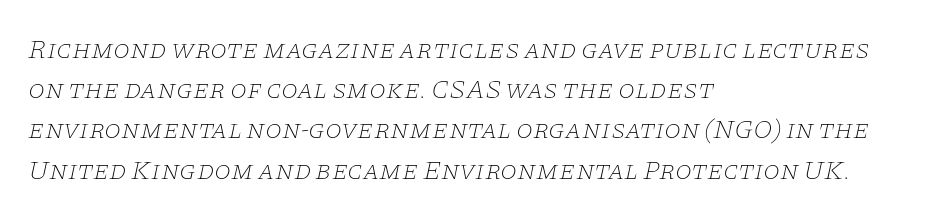
A classic flush-left, rag-right setting is used for this passage. It's the slanting kind of type. A clean baseline with only descenders dipping below it. Default kerning and tracking; the words read as compact shapes.
